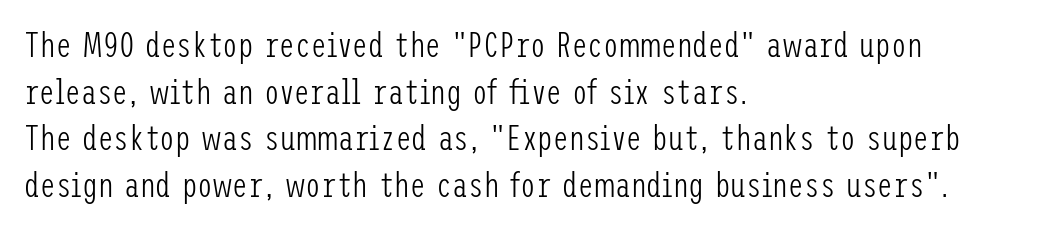
Q: Is the text bold? A: No.
Q: Is the text italic (slanted)? A: No, it is upright.
Q: Is the typeface a serif or a sans-serif typeface? A: Sans-serif.
Q: Is the text underlined? A: No.
Q: How is the paragraph aligned? A: Left-aligned.
Q: Is the spacing between letters normal or unusually wide? A: Normal.
Q: Is the spacing between lines tight, normal or loose? A: Normal.
Q: Width (condensed, normal, or wide)? A: Condensed.
Q: Stroke contrast? A: Low.
Q: x-height? A: Medium.
